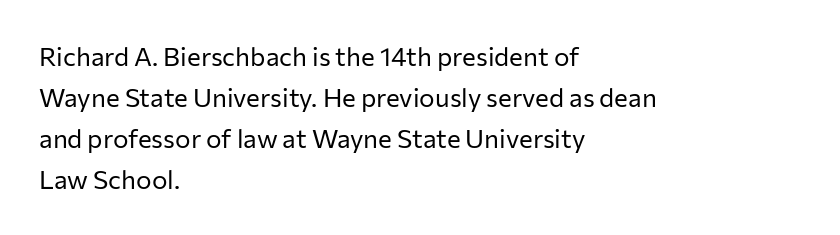
The image shows 26 px text type, upright; set left-aligned, normal line spacing (1.58x), normal letter spacing, not underlined.
